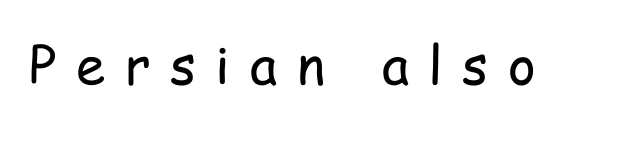
Q: Is the text bold? A: No.
Q: Is the text italic (slanted)? A: No, it is upright.
Q: Is the typeface a serif or a sans-serif typeface? A: Sans-serif.
Q: Is the text underlined? A: No.
Q: Is the spacing between letters normal or unusually wide? A: Unusually wide.
Q: Width (condensed, normal, or wide)? A: Condensed.
Q: Stroke contrast? A: Low.
Q: x-height? A: Medium.
Q: Monospaced? A: No.
